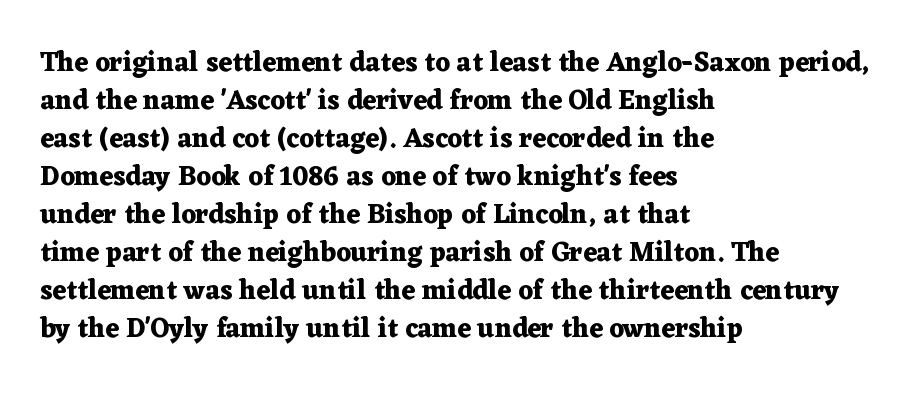
Q: Is the text bold? A: Yes.
Q: Is the text italic (slanted)? A: No, it is upright.
Q: Is the text underlined? A: No.
Q: How is the paragraph aligned? A: Left-aligned.
Q: Is the spacing between letters normal or unusually wide? A: Normal.
Q: Is the spacing between lines tight, normal or loose? A: Normal.
